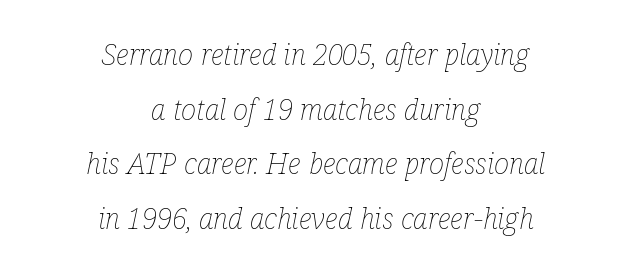
Q: Is the text bold? A: No.
Q: Is the text italic (slanted)? A: Yes, it leans right by about 12 degrees.
Q: Is the text underlined? A: No.
Q: How is the paragraph aligned? A: Centered.
Q: Is the spacing between letters normal or unusually wide? A: Normal.
Q: Width (condensed, normal, or wide)? A: Condensed.
Q: Stroke contrast? A: Low.
Q: x-height? A: Medium.
Q: Monospaced? A: No.
